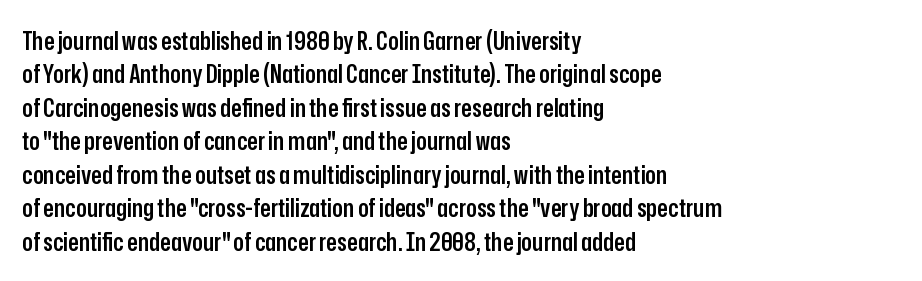
{"italic": "no", "bold": "semi", "underline": "no", "align": "left", "line_spacing": "normal", "line_spacing_ratio": 1.34, "letter_spacing": "normal", "letter_spacing_em": 0.0, "glyph_px": 25}
